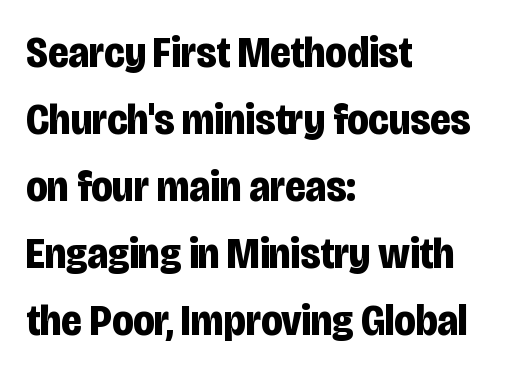
In terms of letterform style, serifs are entirely absent. Summary of weight: heavy, a full bold. Check the space under the baseline: it is left empty. Between one letter and the next there's only the usual sliver of space. Vertical spacing — default.
